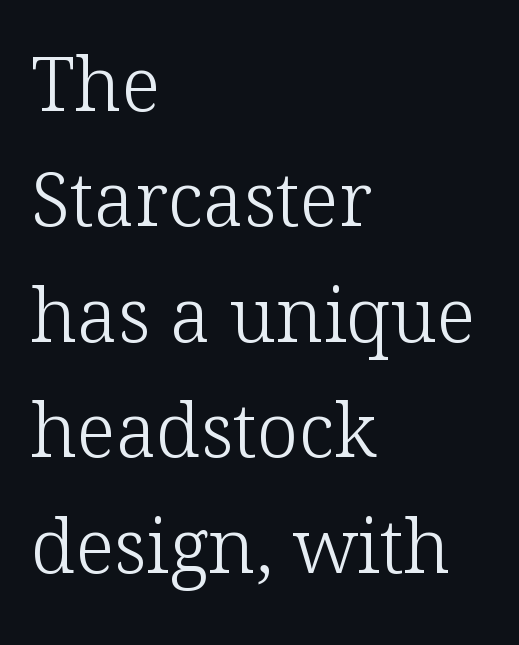
{"serif": "yes", "italic": "no", "bold": "no", "weight": "light", "width": "normal", "stroke_contrast": "low", "x_height": "medium", "monospaced": "no", "underline": "no", "align": "left", "line_spacing": "normal", "line_spacing_ratio": 1.54, "letter_spacing": "normal", "letter_spacing_em": 0.0, "glyph_px": 75}
